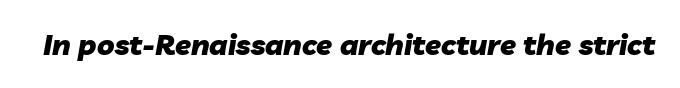
{"italic": "yes", "lean": "right", "slant_degrees": 10, "bold": "yes", "weight": "heavy", "width": "normal", "stroke_contrast": "low", "x_height": "medium", "monospaced": "no", "underline": "no", "letter_spacing": "normal", "letter_spacing_em": 0.0, "glyph_px": 29}
